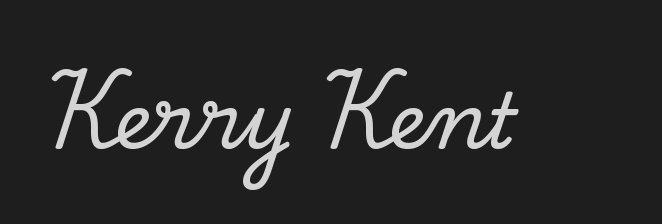
The image shows 77 px serif type; set normal letter spacing, not underlined; low stroke contrast and a small x-height.
